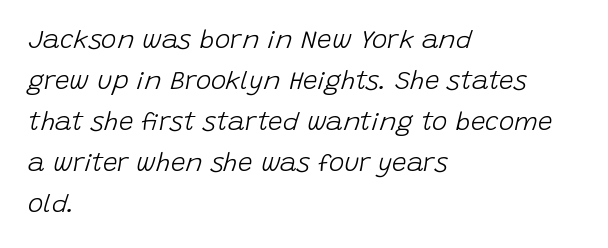
Q: Is the text bold? A: No.
Q: Is the text italic (slanted)? A: Yes, it leans right by about 15 degrees.
Q: Is the text underlined? A: No.
Q: How is the paragraph aligned? A: Left-aligned.
Q: Is the spacing between letters normal or unusually wide? A: Normal.
Q: Is the spacing between lines tight, normal or loose? A: Normal.
